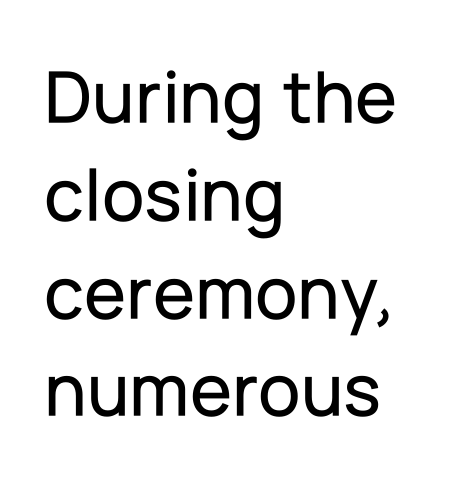
Q: Is the text italic (slanted)? A: No, it is upright.
Q: Is the typeface a serif or a sans-serif typeface? A: Sans-serif.
Q: Is the text underlined? A: No.
Q: How is the paragraph aligned? A: Left-aligned.
Q: Is the spacing between letters normal or unusually wide? A: Normal.
Q: Is the spacing between lines tight, normal or loose? A: Normal.
Q: Width (condensed, normal, or wide)? A: Normal.
Q: Stroke contrast? A: Low.
Q: x-height? A: Medium.
Q: Monospaced? A: No.
